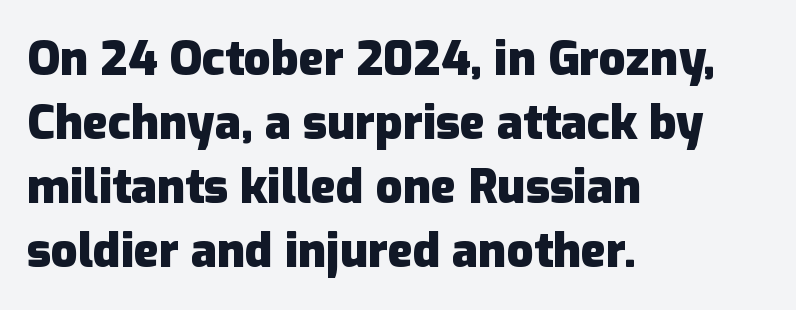
Does extra space separate the letters? No, they use regular spacing. The lettering stays uniformly vertical, giving the passage a roman look. A typesetter would call this proportional, since set widths differ per character. Typographically, this falls in the sans-serif category.
